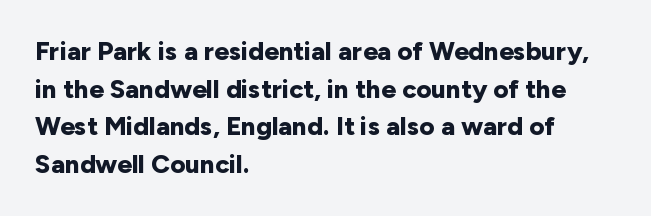
{"italic": "no", "bold": "yes", "underline": "no", "align": "left", "line_spacing": "normal", "line_spacing_ratio": 1.45, "letter_spacing": "normal", "letter_spacing_em": 0.0, "glyph_px": 26}
